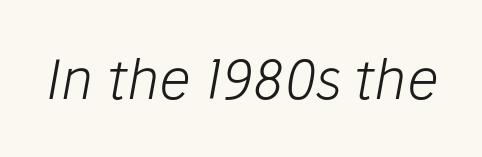
{"italic": "yes", "lean": "right", "slant_degrees": 10, "bold": "no", "weight": "light", "width": "normal", "stroke_contrast": "low", "x_height": "medium", "monospaced": "no", "underline": "no", "letter_spacing": "normal", "letter_spacing_em": 0.0, "glyph_px": 55}
